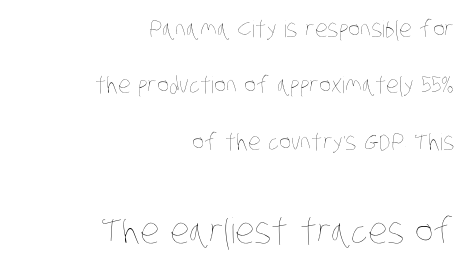
Q: Is the text bold? A: No.
Q: Is the text underlined? A: No.
Q: How is the paragraph aligned? A: Right-aligned.
Q: Is the spacing between letters normal or unusually wide? A: Normal.
Q: Is the spacing between lines tight, normal or loose? A: Loose.
Q: Which block of text is set in a larger size, the first (top) or the second (bottom)? A: The second (bottom) one.
Q: Width (condensed, normal, or wide)? A: Condensed.
Q: Stroke contrast? A: Low.
Q: x-height? A: Large.
Q: Monospaced? A: No.
